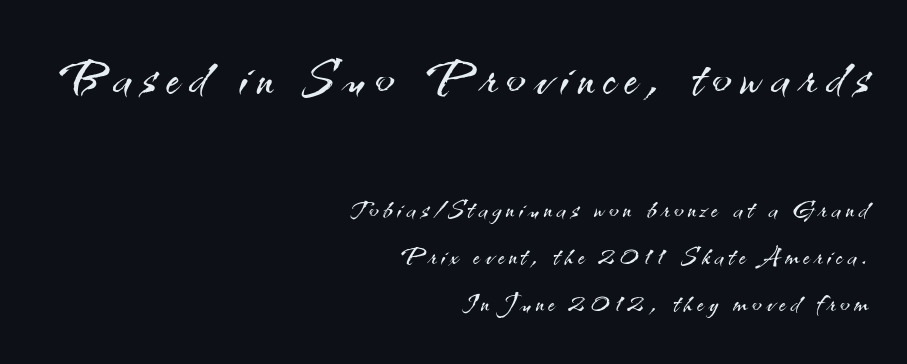
{"serif": "no", "bold": "no", "weight": "light", "width": "normal", "stroke_contrast": "medium", "x_height": "small", "monospaced": "no", "underline": "no", "align": "right", "line_spacing": "normal", "line_spacing_ratio": 1.34, "larger_block": "first", "size_ratio": 2.0, "glyph_px": 70}
